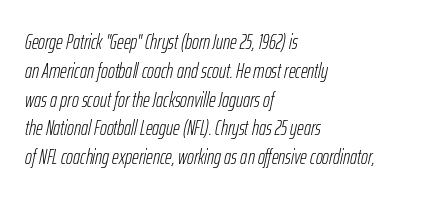
Q: Is the text bold? A: No.
Q: Is the text italic (slanted)? A: Yes, it leans right by about 12 degrees.
Q: Is the text underlined? A: No.
Q: How is the paragraph aligned? A: Left-aligned.
Q: Is the spacing between letters normal or unusually wide? A: Normal.
Q: Is the spacing between lines tight, normal or loose? A: Normal.
